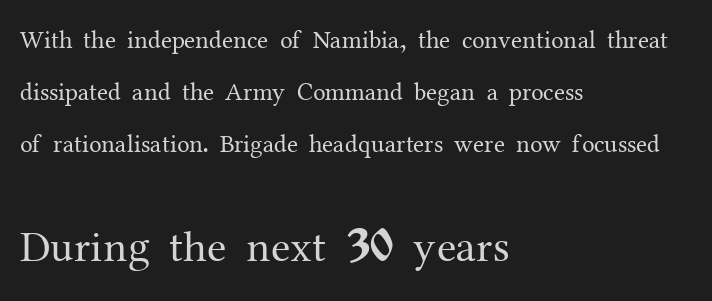
Q: Is the text bold? A: No.
Q: Is the text italic (slanted)? A: No, it is upright.
Q: Is the typeface a serif or a sans-serif typeface? A: Serif.
Q: Is the text underlined? A: No.
Q: How is the paragraph aligned? A: Left-aligned.
Q: Is the spacing between letters normal or unusually wide? A: Normal.
Q: Is the spacing between lines tight, normal or loose? A: Loose.
Q: Which block of text is set in a larger size, the first (top) or the second (bottom)? A: The second (bottom) one.
Q: Width (condensed, normal, or wide)? A: Normal.
Q: Stroke contrast? A: Medium.
Q: x-height? A: Medium.
Q: Monospaced? A: No.
